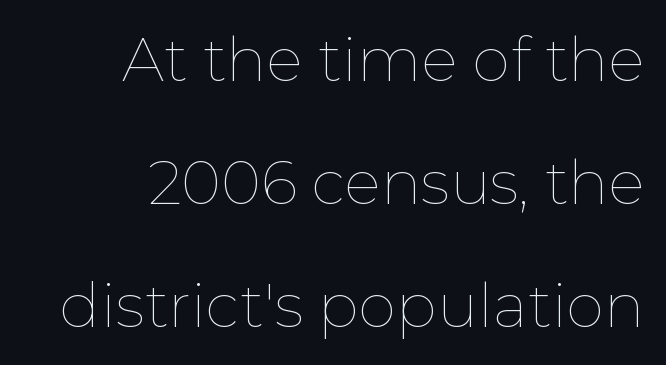
{"italic": "no", "bold": "no", "weight": "thin", "width": "normal", "stroke_contrast": "low", "x_height": "medium", "monospaced": "no", "underline": "no", "align": "right", "line_spacing": "loose", "line_spacing_ratio": 2.02, "letter_spacing": "normal", "letter_spacing_em": 0.0, "glyph_px": 61}
